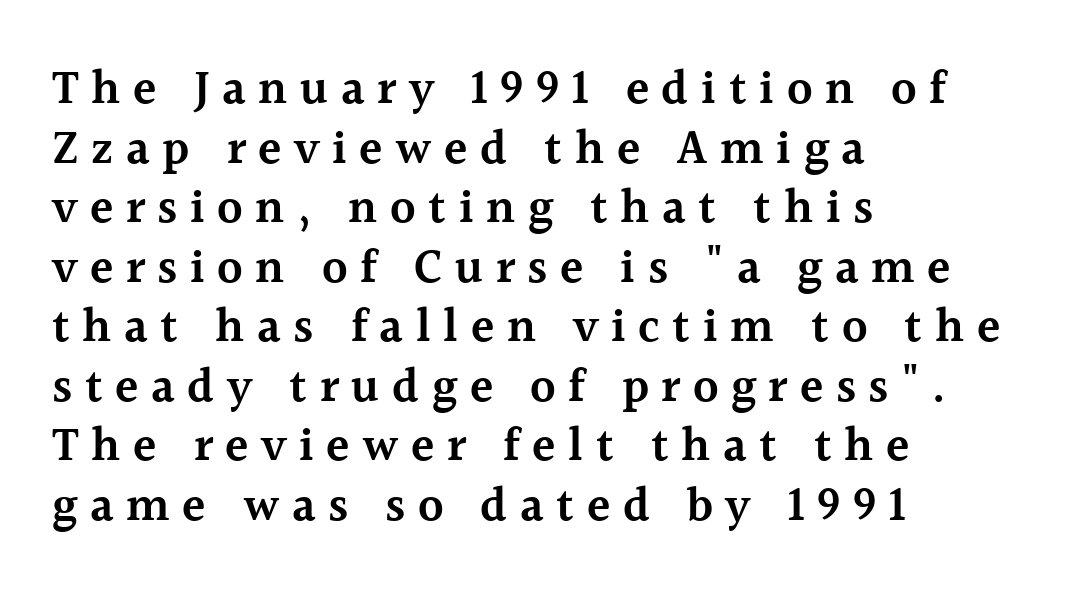
{"serif": "yes", "italic": "no", "bold": "semi", "weight": "semibold", "width": "normal", "x_height": "medium", "monospaced": "no", "underline": "no", "align": "left", "line_spacing_ratio": 1.24, "letter_spacing": "wide", "letter_spacing_em": 0.26, "glyph_px": 48}
